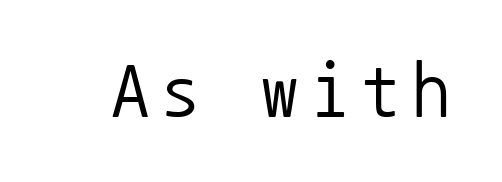
Q: Is the text bold? A: No.
Q: Is the text italic (slanted)? A: No, it is upright.
Q: Is the typeface a serif or a sans-serif typeface? A: Sans-serif.
Q: Is the text underlined? A: No.
Q: Width (condensed, normal, or wide)? A: Normal.
Q: Stroke contrast? A: Low.
Q: x-height? A: Medium.
Q: Monospaced? A: Yes.
